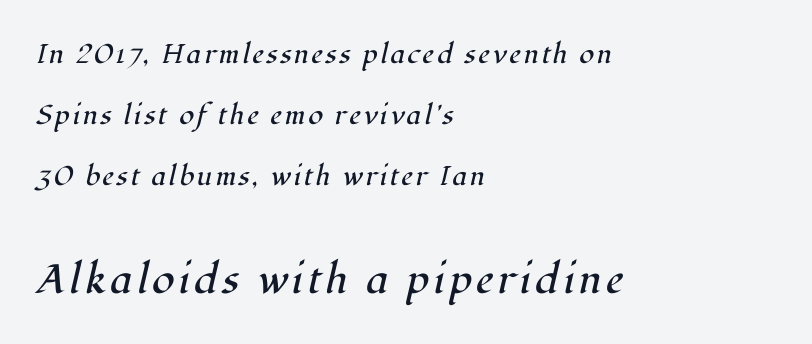
Q: Is the text bold? A: No.
Q: Is the text italic (slanted)? A: Yes, it leans right by about 12 degrees.
Q: Is the typeface a serif or a sans-serif typeface? A: Serif.
Q: Is the text underlined? A: No.
Q: How is the paragraph aligned? A: Left-aligned.
Q: Is the spacing between lines tight, normal or loose? A: Loose.
Q: Which block of text is set in a larger size, the first (top) or the second (bottom)? A: The second (bottom) one.
Q: Width (condensed, normal, or wide)? A: Normal.
Q: Stroke contrast? A: High.
Q: x-height? A: Medium.
Q: Monospaced? A: No.
